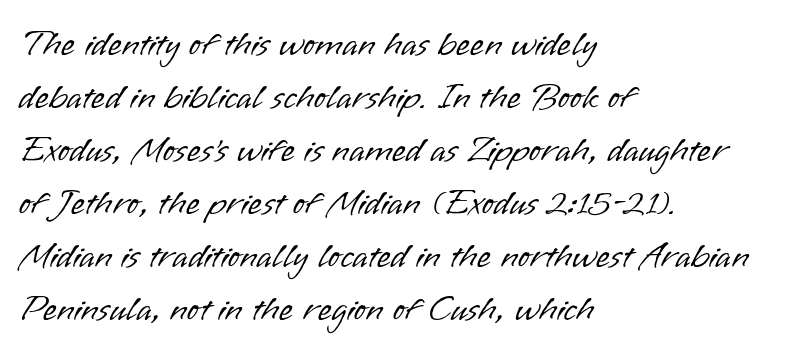
The letters advance in unequal steps, a hallmark of proportional type. A bare baseline throughout the passage. Look at the bottom of the vertical strokes: they stop flat, with no serifs.
